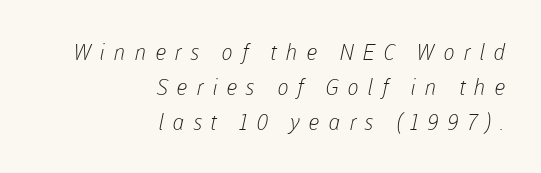
Casual observation: everything's shoved over to the right. Is the stroke heavy? The answer is a plain regular-or-lighter. The tracking reads as deliberately expanded to a designer's eye. Type without underlining. The passage shown stacks its lines at a standard gap.
